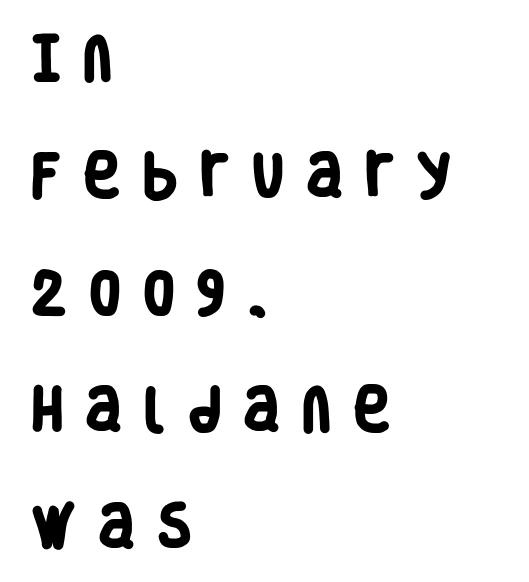
{"serif": "no", "bold": "yes", "weight": "heavy", "width": "condensed", "stroke_contrast": "low", "x_height": "large", "monospaced": "no", "underline": "no", "align": "left", "line_spacing": "loose", "line_spacing_ratio": 2.44, "letter_spacing": "wide", "letter_spacing_em": 0.5, "glyph_px": 48}
